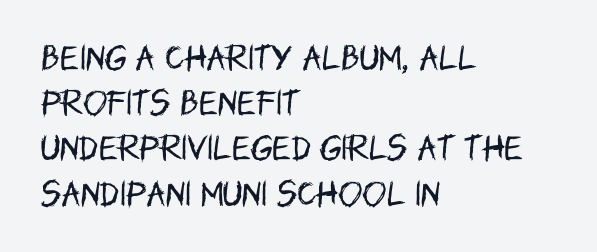
Examine the stroke ends and you'll find no serifs. Is this a fixed-width face? No — the glyphs have proportional, varying widths. The passage shown has conventional tracking throughout. The space directly below the letters is spotless. Horizontal alignment here is leftward, the default for most running prose. Leading matches the norm, producing a regular column.
